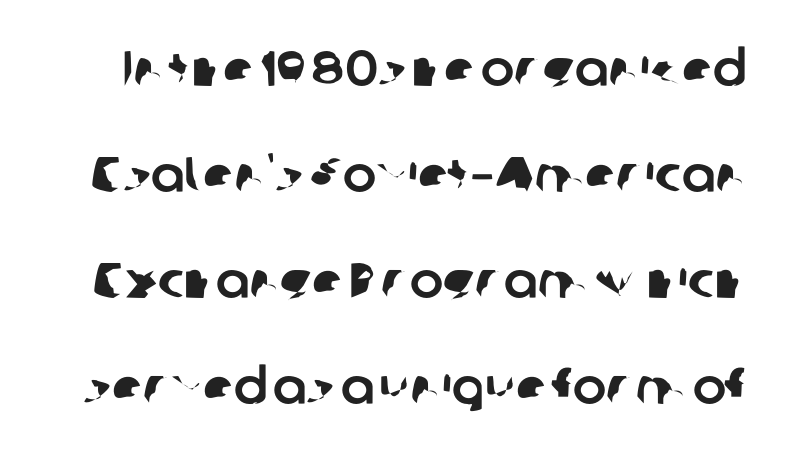
Note the varied advance widths — an 'i' is clearly narrower than an 'm'. The leading is generous, giving the passage an open texture. The rendering shows plain stroke endings on the letterforms — a sans-serif design. In terms of letterspacing, this is plain default setting.
